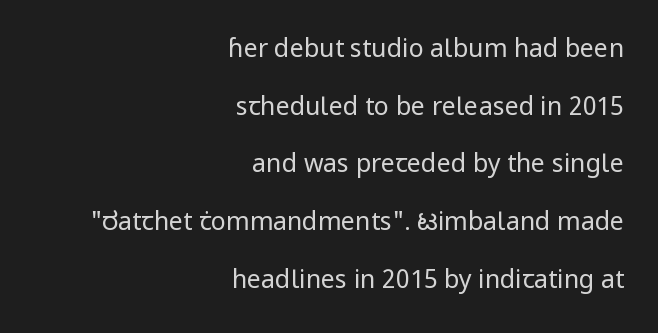
A great deal of white space separates one row of letters from the next. The weight would be labelled regular, book, light, or lighter still. Decoration check: the copy has no underline. The lettering holds an erect, upright posture throughout. The paragraph shown leans on its right margin.
